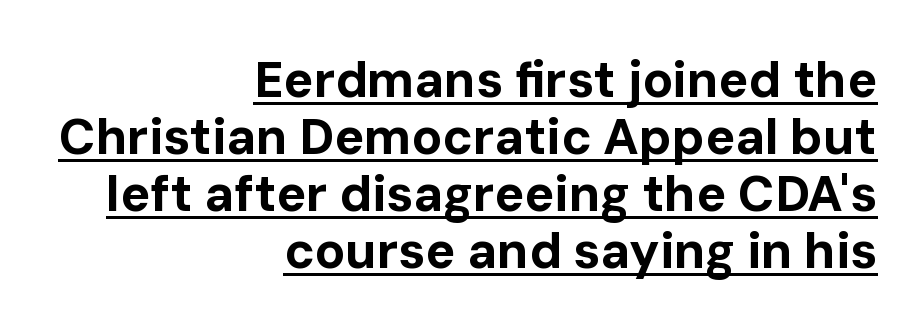
Q: Is the text bold? A: Yes.
Q: Is the text italic (slanted)? A: No, it is upright.
Q: Is the typeface a serif or a sans-serif typeface? A: Sans-serif.
Q: Is the text underlined? A: Yes.
Q: How is the paragraph aligned? A: Right-aligned.
Q: Is the spacing between letters normal or unusually wide? A: Normal.
Q: Is the spacing between lines tight, normal or loose? A: Tight.
Q: Width (condensed, normal, or wide)? A: Normal.
Q: Stroke contrast? A: Low.
Q: x-height? A: Medium.
Q: Monospaced? A: No.
